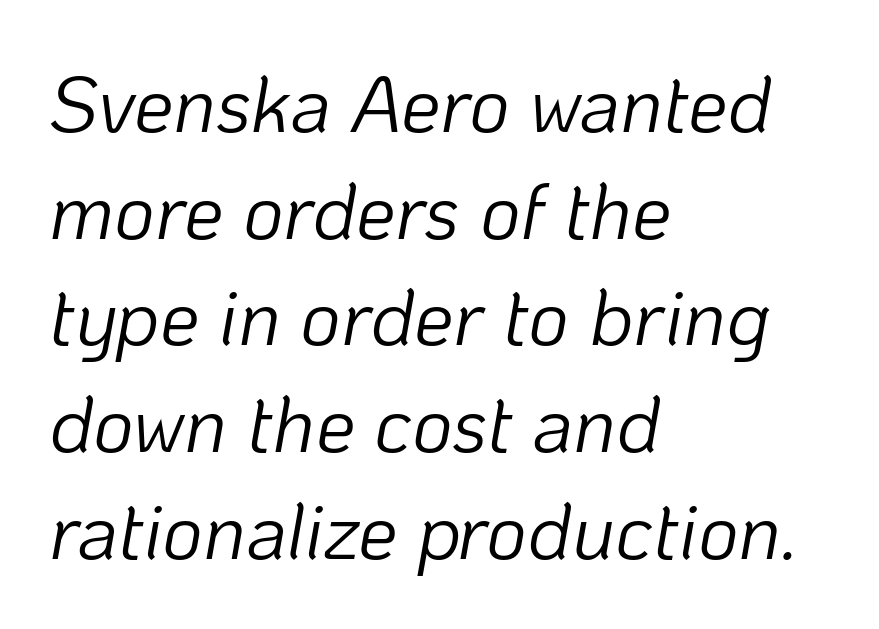
The block of text has a typical density, with ordinary space between rows. Underlining? Definitely not there. The setting favours the left margin, as ordinary paragraphs usually do. Looks like regular typesetting: each glyph gets only the width it needs. The tracking reads as untouched default to a designer's eye.
